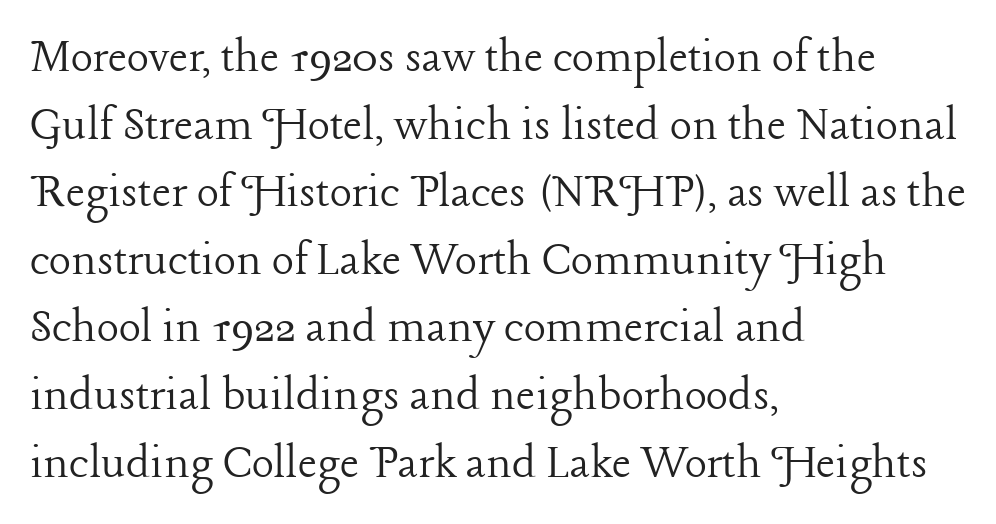
{"serif": "yes", "italic": "no", "bold": "no", "weight": "light", "width": "normal", "stroke_contrast": "low", "x_height": "medium", "monospaced": "no", "underline": "no", "align": "left", "line_spacing": "normal", "line_spacing_ratio": 1.3, "letter_spacing": "normal", "letter_spacing_em": 0.0, "glyph_px": 52}
